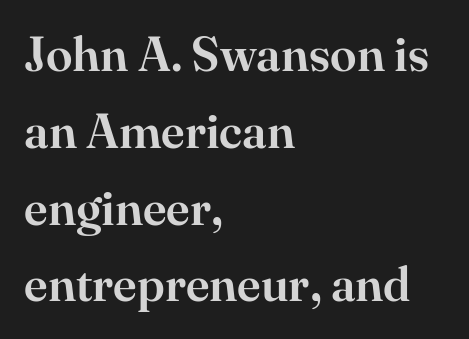
{"serif": "yes", "italic": "no", "width": "normal", "stroke_contrast": "high", "x_height": "small", "monospaced": "no", "underline": "no", "align": "left", "line_spacing": "normal", "line_spacing_ratio": 1.6, "letter_spacing": "normal", "letter_spacing_em": 0.0, "glyph_px": 48}
